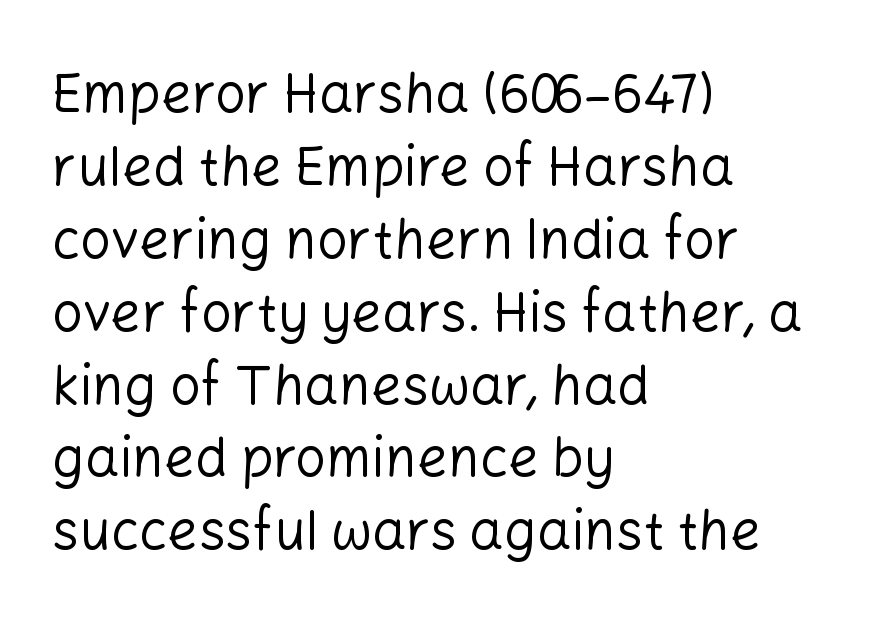
Q: Is the text bold? A: No.
Q: Is the text italic (slanted)? A: No, it is upright.
Q: Is the typeface a serif or a sans-serif typeface? A: Sans-serif.
Q: Is the text underlined? A: No.
Q: How is the paragraph aligned? A: Left-aligned.
Q: Is the spacing between letters normal or unusually wide? A: Normal.
Q: Is the spacing between lines tight, normal or loose? A: Normal.
Q: Width (condensed, normal, or wide)? A: Normal.
Q: Stroke contrast? A: Low.
Q: x-height? A: Medium.
Q: Monospaced? A: No.
